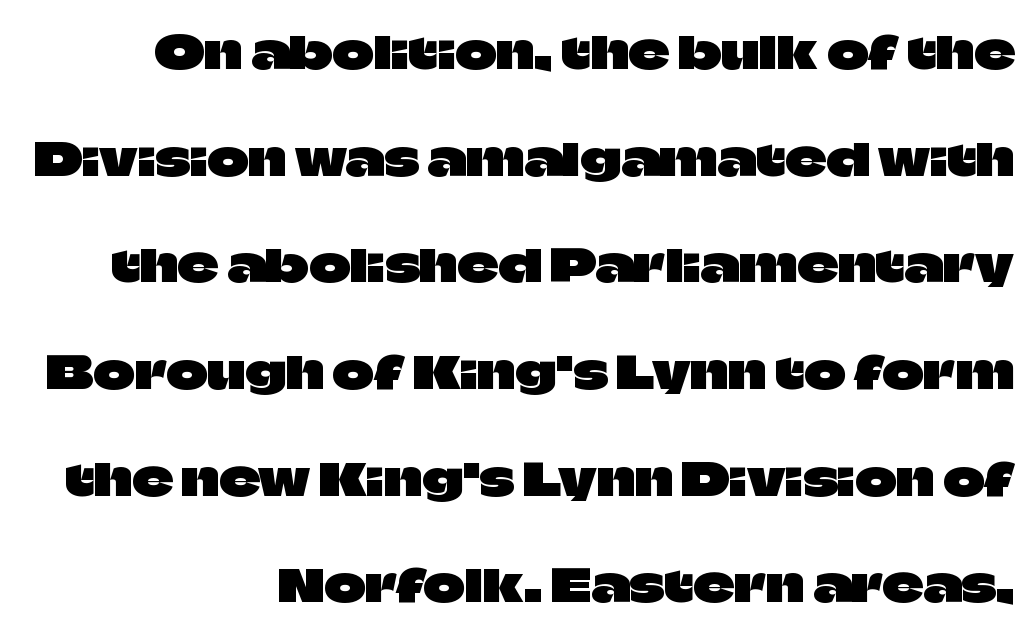
Notice how the passage keeps a crisp vertical edge on the right only. Bare-footed words on every line. Character widths vary here, with narrow letters taking less room than wide ones. Default kerning and tracking; the words read as compact shapes. The line-height multiplier appears high, well above default. The letters stand straight up with perfectly vertical stems.
